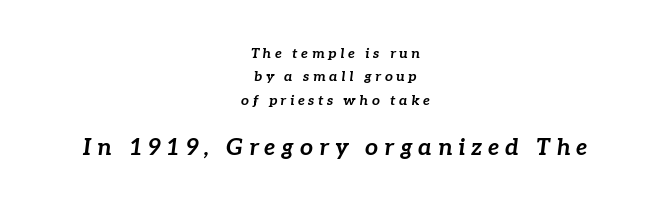
Q: Is the text bold? A: Yes.
Q: Is the text italic (slanted)? A: Yes, it leans right by about 7 degrees.
Q: Is the text underlined? A: No.
Q: How is the paragraph aligned? A: Centered.
Q: Is the spacing between letters normal or unusually wide? A: Unusually wide.
Q: Is the spacing between lines tight, normal or loose? A: Normal.
Q: Which block of text is set in a larger size, the first (top) or the second (bottom)? A: The second (bottom) one.
